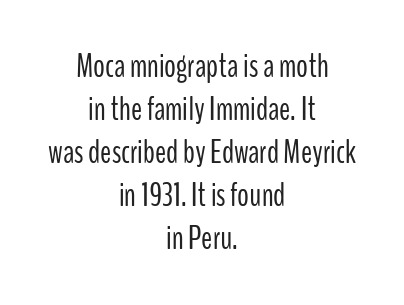
The foot of each line stays bare and open. Every row of glyphs is offset so its center matches the block's center. Stem width sits at or under what a default text font uses. Do the characters align in a grid? No, the font is proportional. The gaps between neighbouring characters are ordinary and unremarkable. The letters stand upright; this is a roman face.
